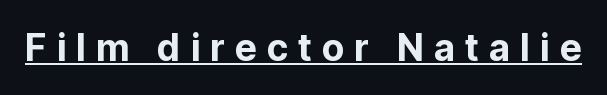
The text was rendered using a sans face with plain stroke endings. In designer terms, the underline attribute is active on this setting. There is plenty of visible air inserted between adjacent glyphs. A typesetter would mark this as roman, not italic. You could not count columns in this text — the font is proportionally spaced.
